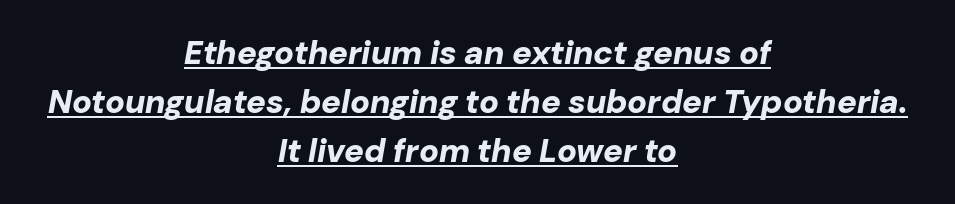
{"italic": "yes", "lean": "right", "slant_degrees": 10, "bold": "yes", "weight": "bold", "width": "normal", "stroke_contrast": "low", "x_height": "medium", "monospaced": "no", "underline": "yes", "align": "center", "line_spacing": "normal", "line_spacing_ratio": 1.48, "letter_spacing": "normal", "letter_spacing_em": 0.0, "glyph_px": 33}
